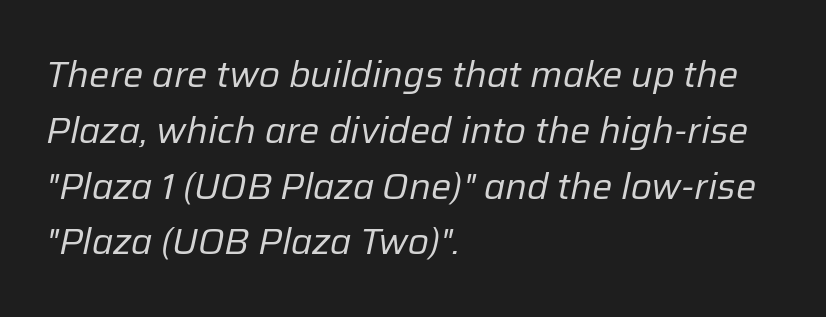
The specimen reads as italic at a glance. These glyphs show unthickened strokes, regular width or finer. The passage shown is typed in a proportional face where columns would drift. Honestly, the letter spacing is just normal — you wouldn't notice it. One-word summary of the alignment: left. Evenly set lines give the paragraph a standard silhouette.
